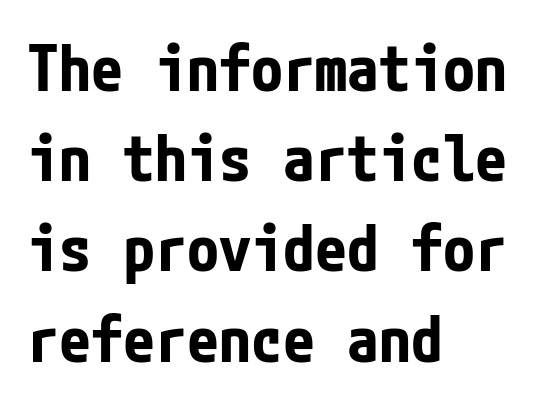
{"serif": "no", "italic": "no", "bold": "yes", "weight": "bold", "width": "condensed", "stroke_contrast": "low", "x_height": "medium", "underline": "no", "align": "left", "line_spacing": "normal", "line_spacing_ratio": 1.41, "letter_spacing": "normal", "letter_spacing_em": 0.0, "glyph_px": 64}
